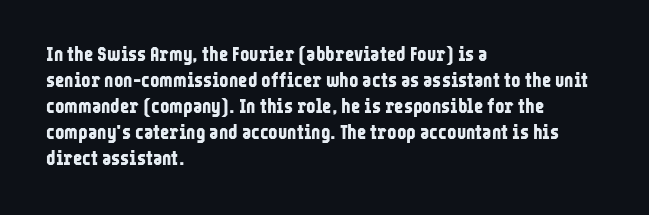
The lettering holds an erect, upright posture throughout. The text block is weighted toward the left margin, trailing off unevenly rightward. The strokes are fattened all the way to bold. Bare-footed words on every line.
